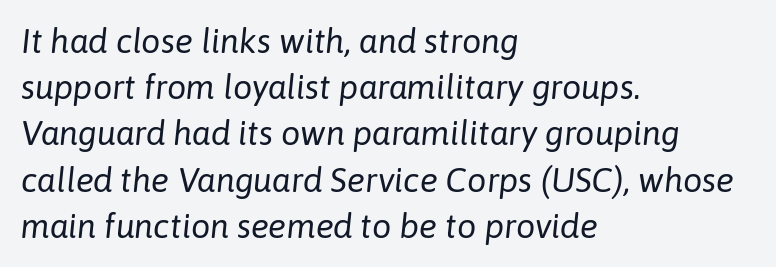
{"italic": "yes", "lean": "right", "slant_degrees": 6, "bold": "no", "weight": "regular", "width": "normal", "stroke_contrast": "low", "x_height": "medium", "monospaced": "no", "underline": "no", "align": "left", "line_spacing": "normal", "line_spacing_ratio": 1.36, "letter_spacing": "normal", "letter_spacing_em": 0.0, "glyph_px": 34}
